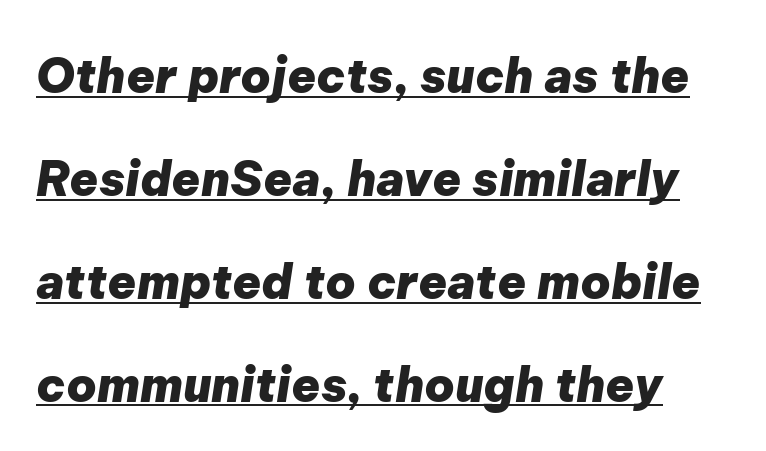
{"italic": "yes", "lean": "right", "slant_degrees": 9, "bold": "yes", "weight": "heavy", "width": "normal", "stroke_contrast": "low", "x_height": "medium", "monospaced": "no", "underline": "yes", "line_spacing": "loose", "line_spacing_ratio": 2.19, "letter_spacing": "normal", "letter_spacing_em": 0.0, "glyph_px": 47}
